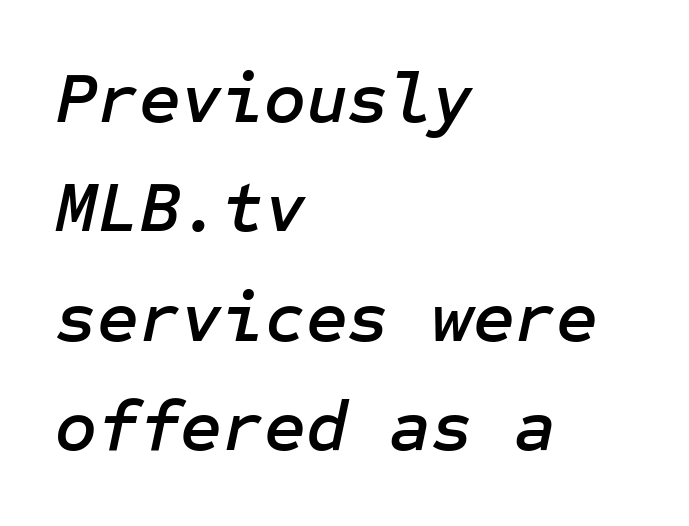
Q: Is the text italic (slanted)? A: Yes, it leans right by about 12 degrees.
Q: Is the text underlined? A: No.
Q: How is the paragraph aligned? A: Left-aligned.
Q: Is the spacing between letters normal or unusually wide? A: Normal.
Q: Is the spacing between lines tight, normal or loose? A: Normal.
Q: Width (condensed, normal, or wide)? A: Normal.
Q: Stroke contrast? A: Low.
Q: x-height? A: Medium.
